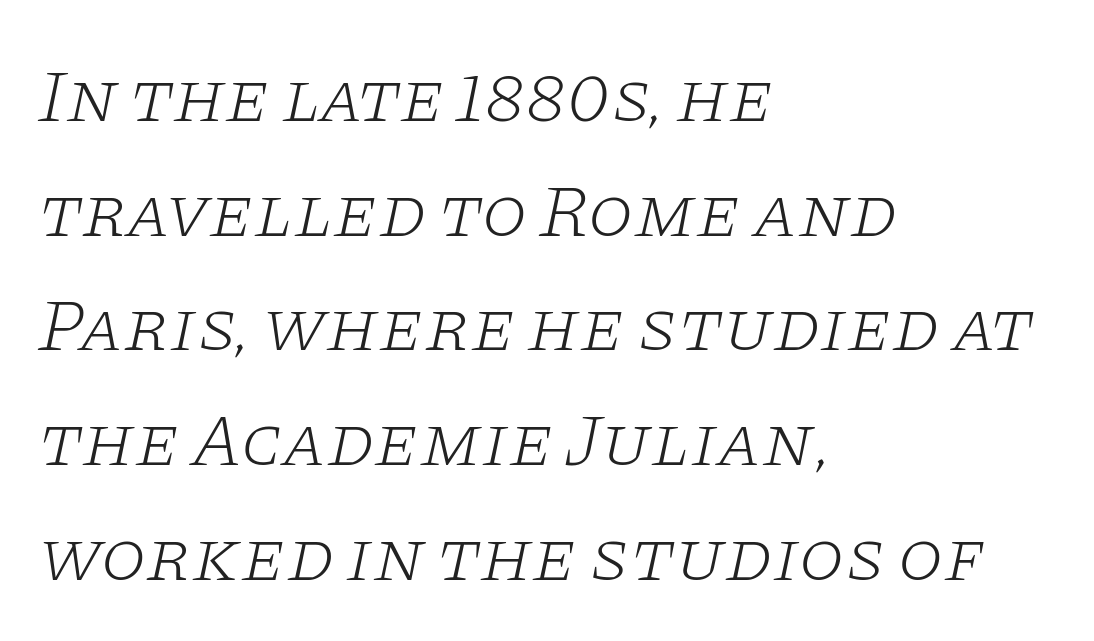
Every row of glyphs begins at an identical x-position on the left. Italic: yes, the glyphs are oblique. Underlining? Definitely not there. Varying glyph widths throughout — classic text-font behaviour. A serif font was chosen for this passage.
